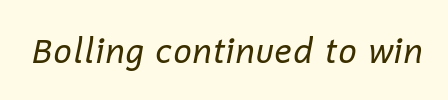
Q: Is the text bold? A: No.
Q: Is the text italic (slanted)? A: Yes, it leans right by about 12 degrees.
Q: Is the text underlined? A: No.
Q: Is the spacing between letters normal or unusually wide? A: Normal.
Q: Width (condensed, normal, or wide)? A: Normal.
Q: Stroke contrast? A: Low.
Q: x-height? A: Medium.
Q: Monospaced? A: No.
